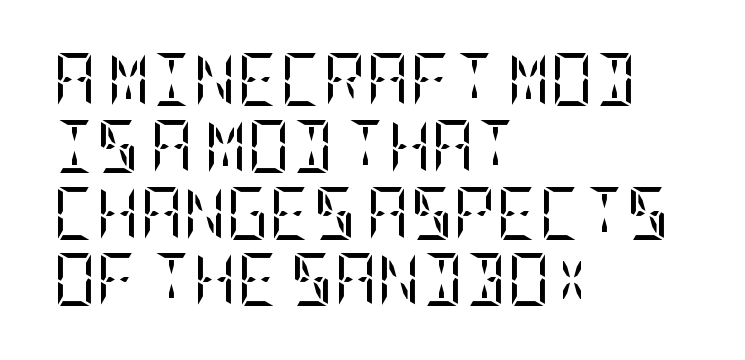
The image shows 53 px regular-weight, condensed serif type, upright; set left-aligned, normal line spacing (1.26x), normal letter spacing, not underlined; low stroke contrast and a large x-height.
